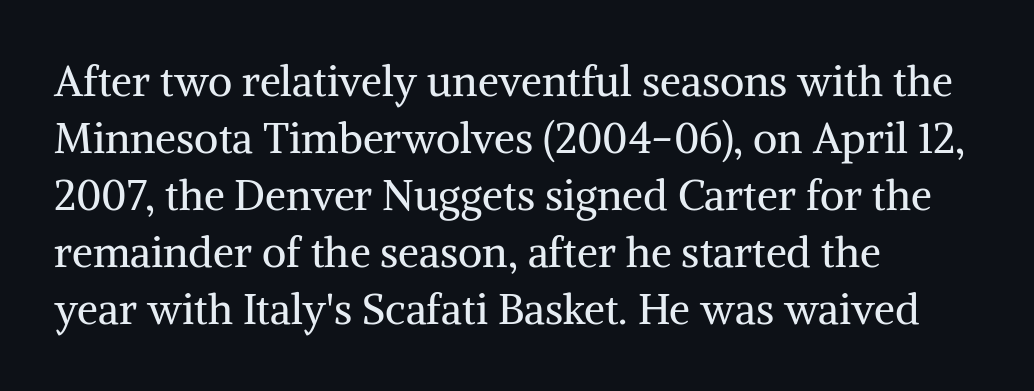
{"serif": "yes", "italic": "no", "bold": "no", "weight": "regular", "width": "normal", "stroke_contrast": "medium", "x_height": "medium", "monospaced": "no", "underline": "no", "align": "left", "line_spacing": "normal", "line_spacing_ratio": 1.36, "letter_spacing": "normal", "letter_spacing_em": 0.0, "glyph_px": 42}
